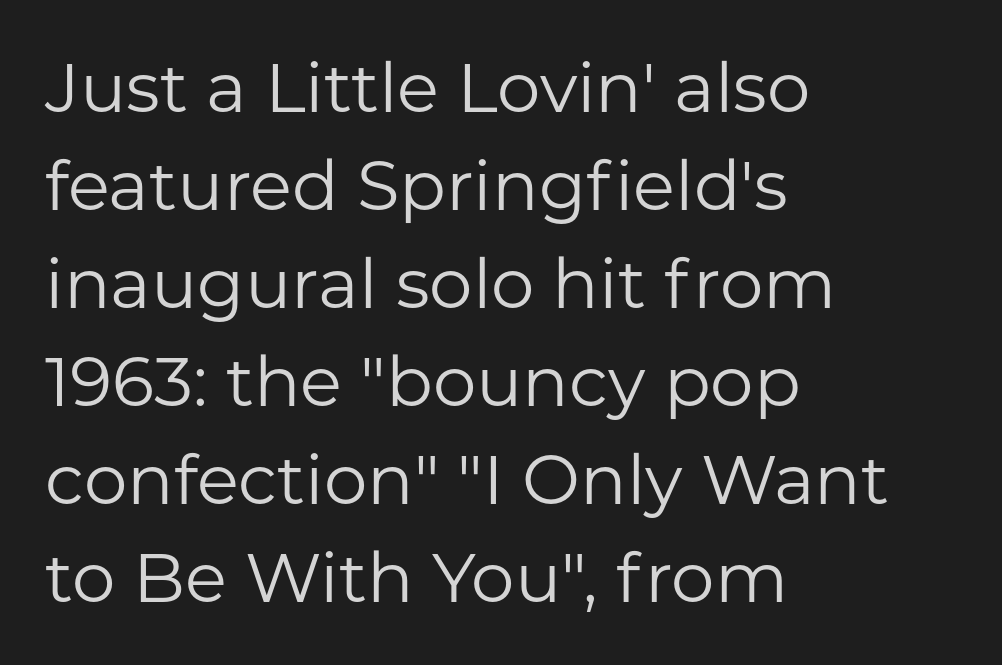
Q: Is the text bold? A: No.
Q: Is the text italic (slanted)? A: No, it is upright.
Q: Is the typeface a serif or a sans-serif typeface? A: Sans-serif.
Q: Is the text underlined? A: No.
Q: How is the paragraph aligned? A: Left-aligned.
Q: Is the spacing between letters normal or unusually wide? A: Normal.
Q: Is the spacing between lines tight, normal or loose? A: Normal.
Q: Width (condensed, normal, or wide)? A: Normal.
Q: Stroke contrast? A: Low.
Q: x-height? A: Medium.
Q: Monospaced? A: No.
